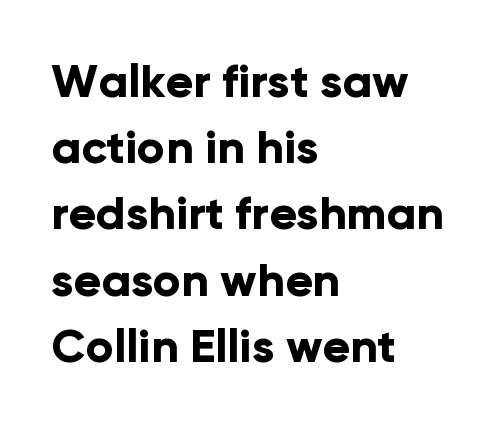
The image shows 46 px bold sans-serif type, upright; set left-aligned, normal line spacing (1.44x), normal letter spacing, not underlined; low stroke contrast and a medium x-height.
